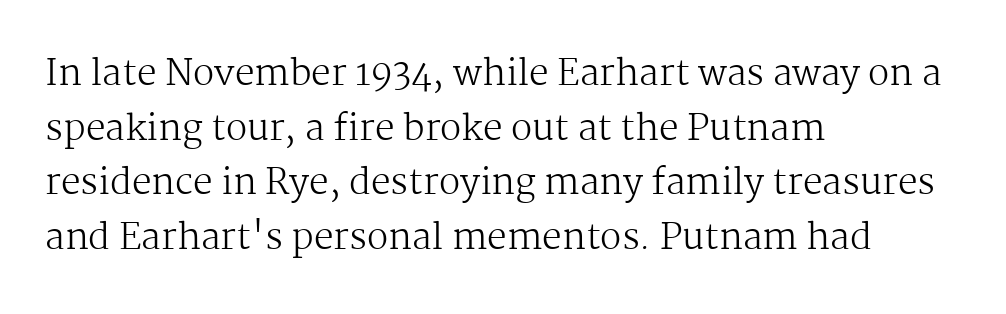
Tracking here is standard; glyphs follow each other at the usual distance. Typographically, this falls in the serif category. The passage shown is not bold in any degree. The rendering uses a moderate line-height, typical for paragraphs. Just letters on the line, the space beneath them empty.
